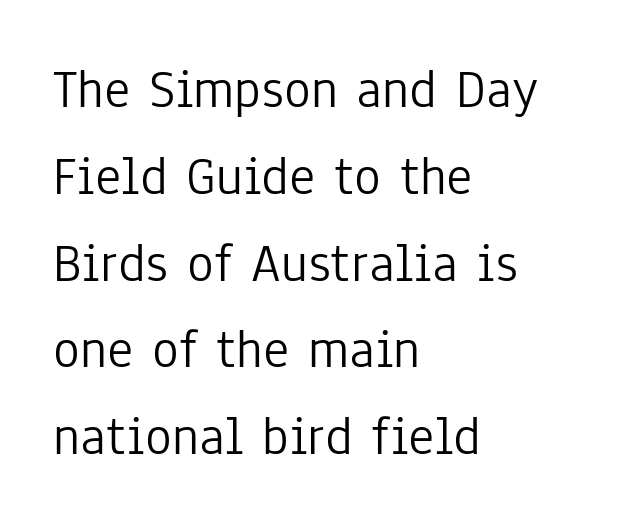
This sample keeps an unexceptional amount of space between lines. The gaps between neighbouring characters are ordinary and unremarkable. This sample uses an upright cut, with every glyph sitting square on the baseline. The area under the type is left untouched. In CSS terms this would be text-align: left.
